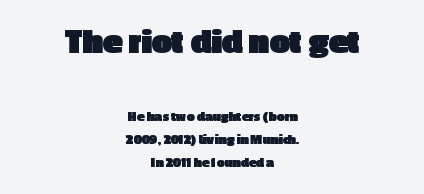
Q: Is the text bold? A: Yes.
Q: Is the text italic (slanted)? A: No, it is upright.
Q: Is the typeface a serif or a sans-serif typeface? A: Sans-serif.
Q: Is the text underlined? A: No.
Q: How is the paragraph aligned? A: Centered.
Q: Is the spacing between letters normal or unusually wide? A: Normal.
Q: Is the spacing between lines tight, normal or loose? A: Normal.
Q: Which block of text is set in a larger size, the first (top) or the second (bottom)? A: The first (top) one.
Q: Width (condensed, normal, or wide)? A: Normal.
Q: x-height? A: Medium.
Q: Monospaced? A: No.
